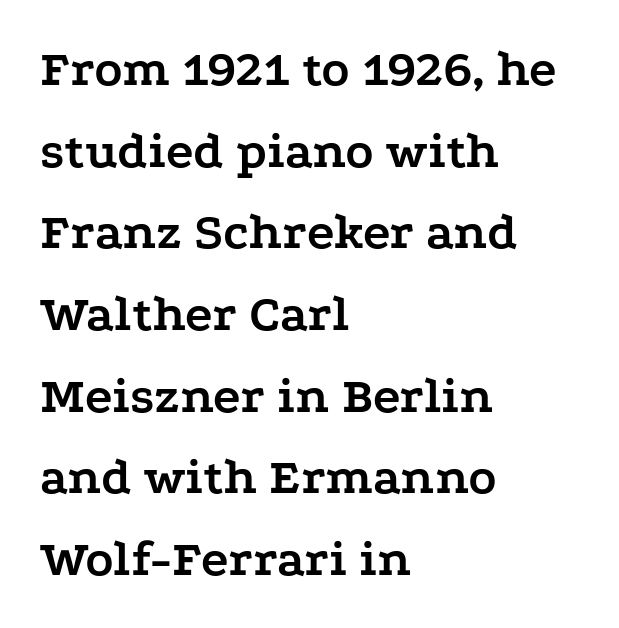
The image shows 52 px semibold, wide serif type, upright; set left-aligned, normal line spacing (1.57x), normal letter spacing, not underlined; low stroke contrast and a medium x-height.
